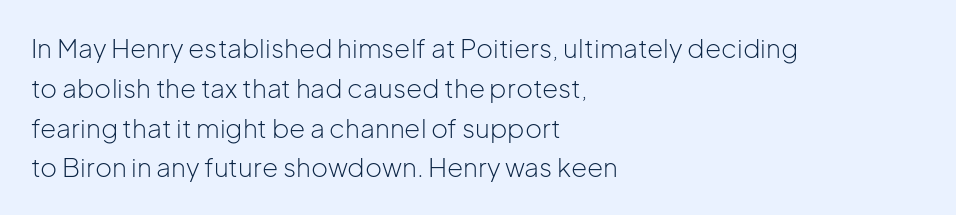
Q: Is the text bold? A: No.
Q: Is the text italic (slanted)? A: No, it is upright.
Q: Is the text underlined? A: No.
Q: How is the paragraph aligned? A: Left-aligned.
Q: Is the spacing between letters normal or unusually wide? A: Normal.
Q: Is the spacing between lines tight, normal or loose? A: Normal.
